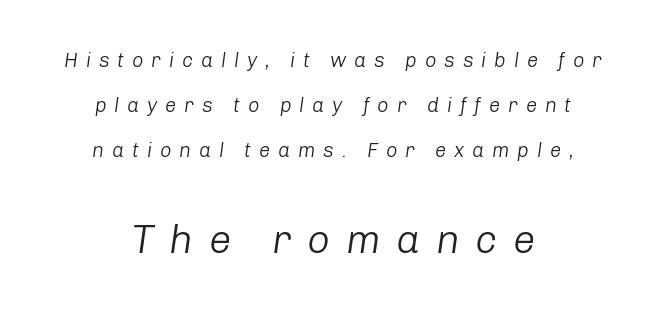
Q: Is the text bold? A: No.
Q: Is the text italic (slanted)? A: Yes, it leans right by about 8 degrees.
Q: Is the text underlined? A: No.
Q: How is the paragraph aligned? A: Centered.
Q: Is the spacing between letters normal or unusually wide? A: Unusually wide.
Q: Is the spacing between lines tight, normal or loose? A: Loose.
Q: Which block of text is set in a larger size, the first (top) or the second (bottom)? A: The second (bottom) one.
Q: Width (condensed, normal, or wide)? A: Normal.
Q: Stroke contrast? A: Low.
Q: x-height? A: Medium.
Q: Monospaced? A: No.
